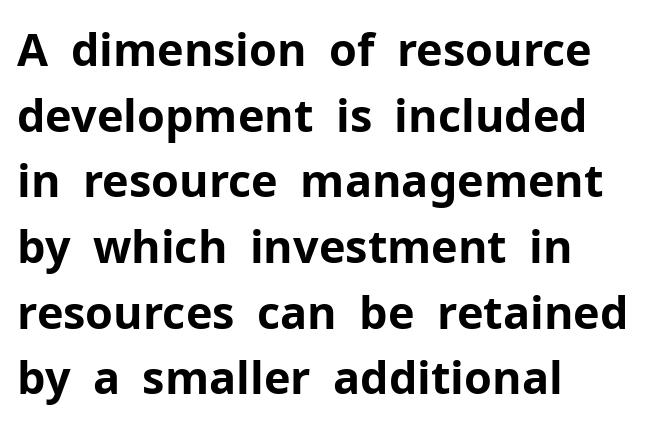
{"serif": "no", "italic": "no", "bold": "yes", "weight": "bold", "width": "normal", "stroke_contrast": "low", "x_height": "medium", "monospaced": "no", "underline": "no", "align": "left", "line_spacing": "normal", "line_spacing_ratio": 1.46, "letter_spacing": "normal", "letter_spacing_em": 0.0, "glyph_px": 45}
